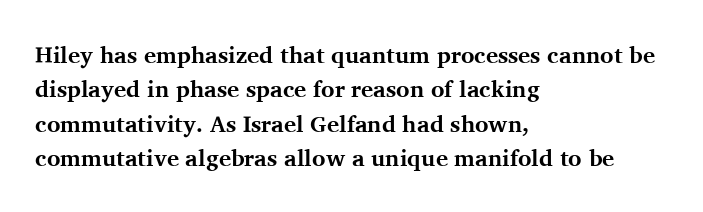
The space directly below the letters is spotless. Interline gaps are of average width in this sample. Ascenders rise straight up at ninety degrees. The rendering anchors every line to the left-hand side. The horizontal fit of the characters is conventional and even. The sample has been set heavy, in full bold.
